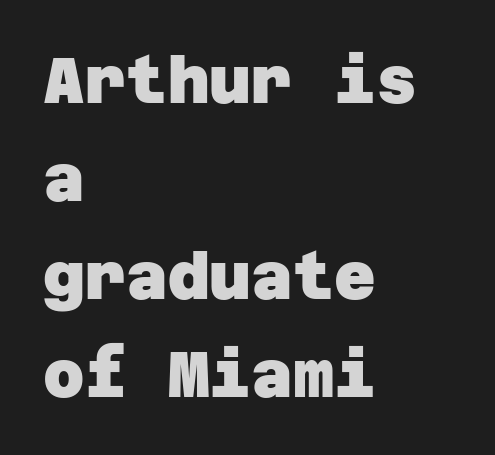
{"serif": "no", "bold": "yes", "weight": "heavy", "width": "normal", "stroke_contrast": "low", "x_height": "large", "underline": "no", "align": "left", "line_spacing": "normal", "line_spacing_ratio": 1.53, "letter_spacing": "normal", "letter_spacing_em": 0.0, "glyph_px": 64}
